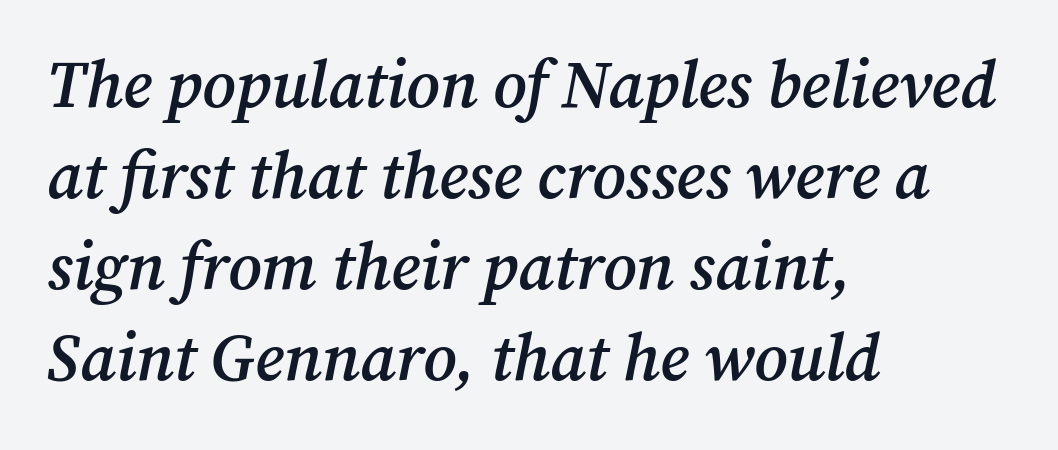
{"serif": "yes", "italic": "yes", "lean": "right", "slant_degrees": 12, "bold": "semi", "weight": "semibold", "width": "normal", "stroke_contrast": "medium", "x_height": "medium", "monospaced": "no", "underline": "no", "align": "left", "line_spacing": "normal", "line_spacing_ratio": 1.38, "letter_spacing": "normal", "letter_spacing_em": 0.0, "glyph_px": 66}
